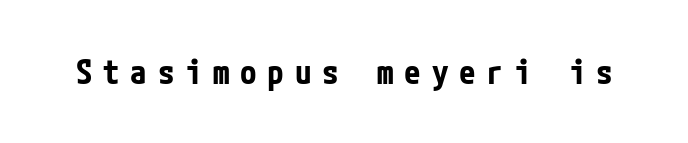
The strip under each line holds only bare page. Notice how the stems are strictly vertical — no italics here. The letters carry no serifs — their stems end cleanly without finishing strokes. These lines have a slow, spaced-out rhythm from letter to letter.
